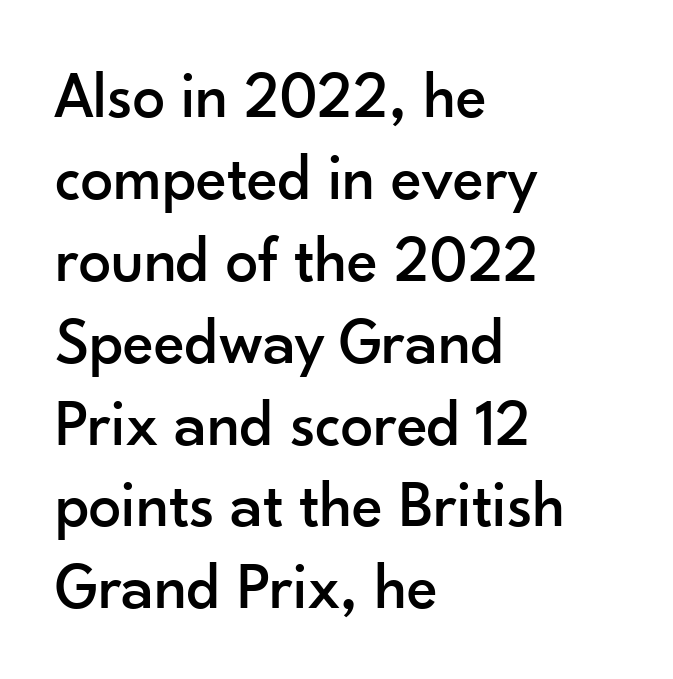
Q: Is the text italic (slanted)? A: No, it is upright.
Q: Is the typeface a serif or a sans-serif typeface? A: Sans-serif.
Q: Is the text underlined? A: No.
Q: How is the paragraph aligned? A: Left-aligned.
Q: Is the spacing between letters normal or unusually wide? A: Normal.
Q: Is the spacing between lines tight, normal or loose? A: Normal.
Q: Width (condensed, normal, or wide)? A: Normal.
Q: Stroke contrast? A: Low.
Q: x-height? A: Small.
Q: Monospaced? A: No.
